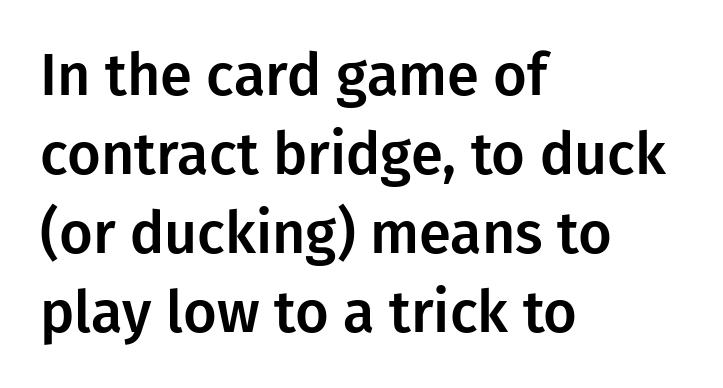
Q: Is the text italic (slanted)? A: No, it is upright.
Q: Is the typeface a serif or a sans-serif typeface? A: Sans-serif.
Q: Is the text underlined? A: No.
Q: How is the paragraph aligned? A: Left-aligned.
Q: Is the spacing between letters normal or unusually wide? A: Normal.
Q: Is the spacing between lines tight, normal or loose? A: Normal.
Q: Width (condensed, normal, or wide)? A: Normal.
Q: Stroke contrast? A: Low.
Q: x-height? A: Medium.
Q: Monospaced? A: No.
